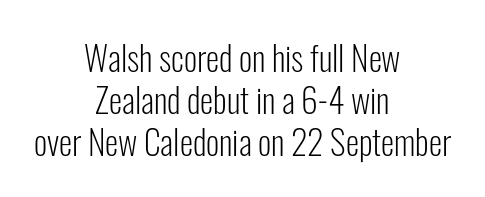
Q: Is the text bold? A: No.
Q: Is the text italic (slanted)? A: No, it is upright.
Q: Is the typeface a serif or a sans-serif typeface? A: Sans-serif.
Q: Is the text underlined? A: No.
Q: How is the paragraph aligned? A: Centered.
Q: Is the spacing between letters normal or unusually wide? A: Normal.
Q: Width (condensed, normal, or wide)? A: Condensed.
Q: Stroke contrast? A: Low.
Q: x-height? A: Medium.
Q: Monospaced? A: No.
